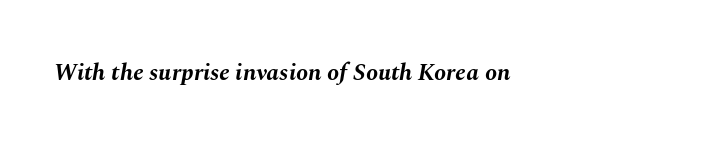
The image shows 24 px bold type, italic (leaning right); set left-aligned, normal letter spacing, not underlined.
